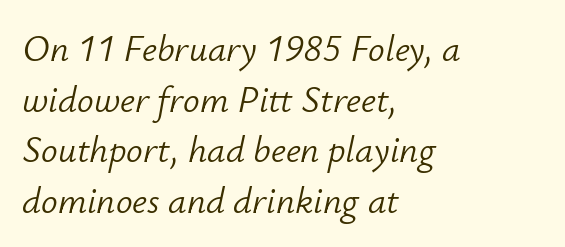
The text block is weighted toward the left margin, trailing off unevenly rightward. The rendering keeps characters at their native spacing. A typesetter would mark this as italic. The face used here is proportionally spaced, like ordinary book or web type. Nobody drew a line under any word here. This is not heavy type; no bold has been used.
